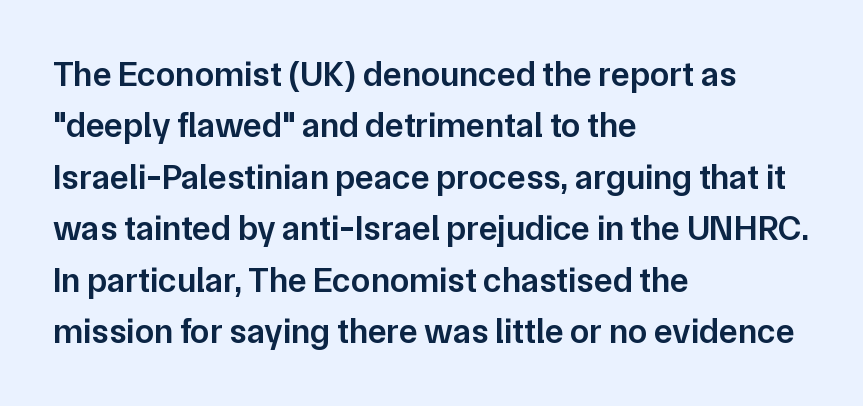
{"serif": "no", "italic": "no", "bold": "semi", "weight": "semibold", "width": "normal", "stroke_contrast": "low", "x_height": "medium", "monospaced": "no", "underline": "no", "align": "left", "line_spacing": "normal", "line_spacing_ratio": 1.47, "letter_spacing": "normal", "letter_spacing_em": 0.0, "glyph_px": 35}
